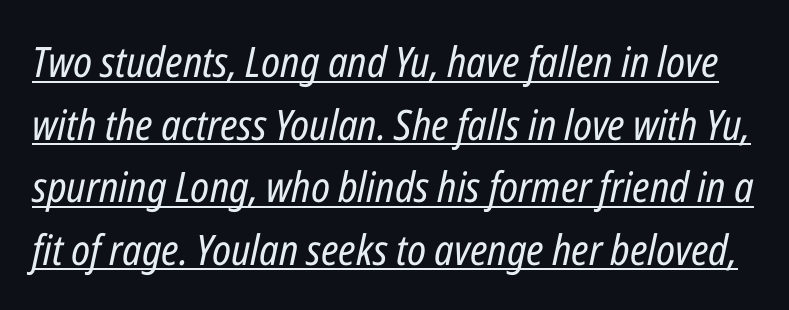
{"italic": "yes", "lean": "right", "slant_degrees": 12, "bold": "no", "weight": "regular", "width": "condensed", "stroke_contrast": "low", "x_height": "medium", "monospaced": "no", "underline": "yes", "line_spacing": "normal", "line_spacing_ratio": 1.49, "letter_spacing": "normal", "letter_spacing_em": 0.0, "glyph_px": 42}
